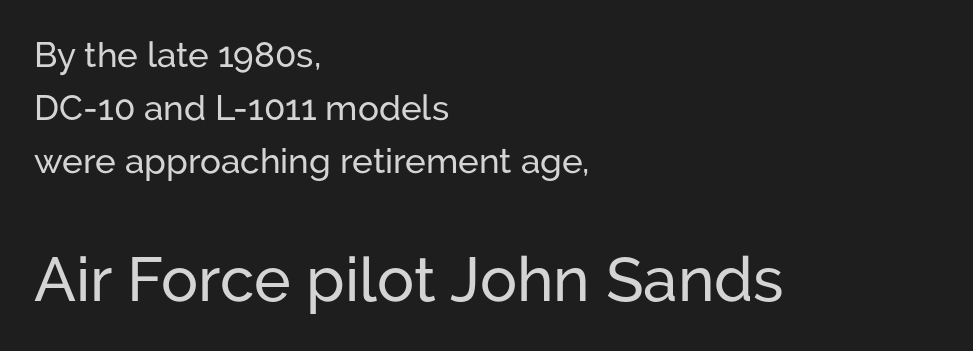
Type without underlining. Size contrast runs from small at the top to large at the bottom. Do the characters align in a grid? No, the font is proportional. Regarding leading, the lines here are spaced in the standard way. Where is the straight margin? On the left. Rendered with straight, roman letterforms.
